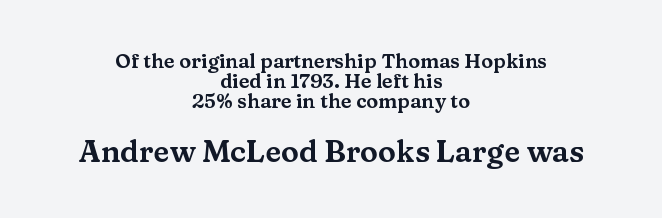
The image shows 30 px wide serif type, upright; set centered, tight line spacing (1.0x), normal letter spacing, not underlined; the second (bottom) block is 1.5x larger; medium stroke contrast and a medium x-height.
